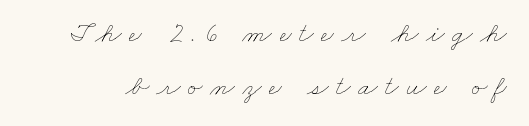
{"bold": "no", "weight": "thin", "width": "wide", "stroke_contrast": "low", "x_height": "small", "monospaced": "no", "underline": "no", "line_spacing_ratio": 1.89, "letter_spacing": "wide", "letter_spacing_em": 0.26, "glyph_px": 28}
